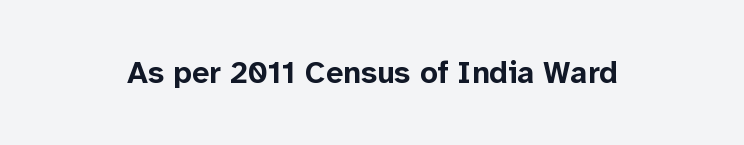
{"serif": "no", "italic": "no", "bold": "yes", "weight": "bold", "width": "normal", "stroke_contrast": "low", "x_height": "medium", "monospaced": "no", "underline": "no", "letter_spacing": "normal", "letter_spacing_em": 0.0, "glyph_px": 31}
